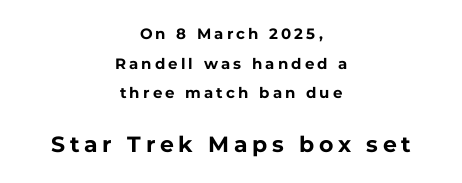
The image shows 22 px bold type, upright; set centered, loose line spacing (1.97x), unusually wide letter spacing (+0.21 em), not underlined; the second (bottom) block is 1.47x larger.
